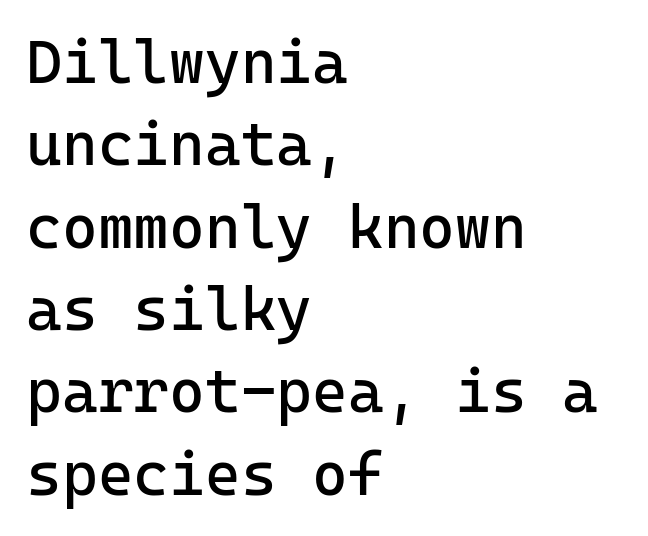
Q: Is the text bold? A: No.
Q: Is the text italic (slanted)? A: No, it is upright.
Q: Is the typeface a serif or a sans-serif typeface? A: Sans-serif.
Q: Is the text underlined? A: No.
Q: How is the paragraph aligned? A: Left-aligned.
Q: Is the spacing between letters normal or unusually wide? A: Normal.
Q: Is the spacing between lines tight, normal or loose? A: Normal.
Q: Width (condensed, normal, or wide)? A: Normal.
Q: Stroke contrast? A: Low.
Q: x-height? A: Medium.
